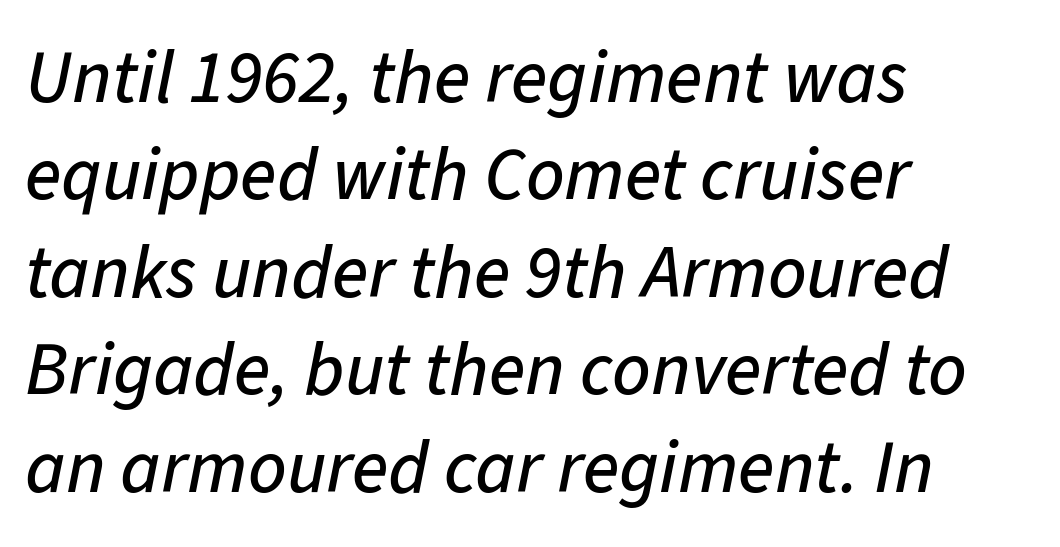
Q: Is the text italic (slanted)? A: Yes, it leans right by about 11 degrees.
Q: Is the text underlined? A: No.
Q: How is the paragraph aligned? A: Left-aligned.
Q: Is the spacing between letters normal or unusually wide? A: Normal.
Q: Is the spacing between lines tight, normal or loose? A: Normal.
Q: Width (condensed, normal, or wide)? A: Normal.
Q: Stroke contrast? A: Low.
Q: x-height? A: Medium.
Q: Monospaced? A: No.
